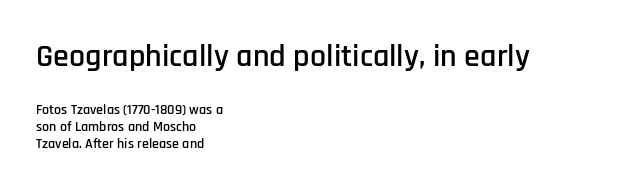
{"serif": "no", "italic": "no", "width": "condensed", "stroke_contrast": "low", "x_height": "large", "monospaced": "no", "underline": "no", "align": "left", "line_spacing_ratio": 1.21, "letter_spacing": "normal", "letter_spacing_em": 0.0, "larger_block": "first", "size_ratio": 2.29, "glyph_px": 32}
